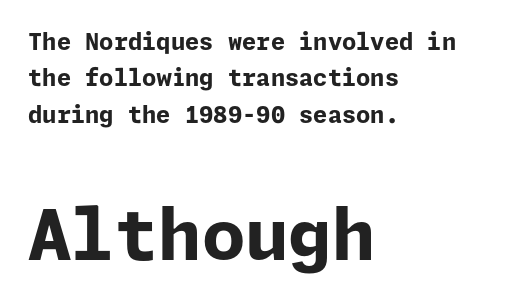
The image shows 70 px bold sans-serif type, upright; set left-aligned, normal line spacing (1.58x), normal letter spacing, not underlined; the second (bottom) block is 3.04x larger; low stroke contrast and a medium x-height.
